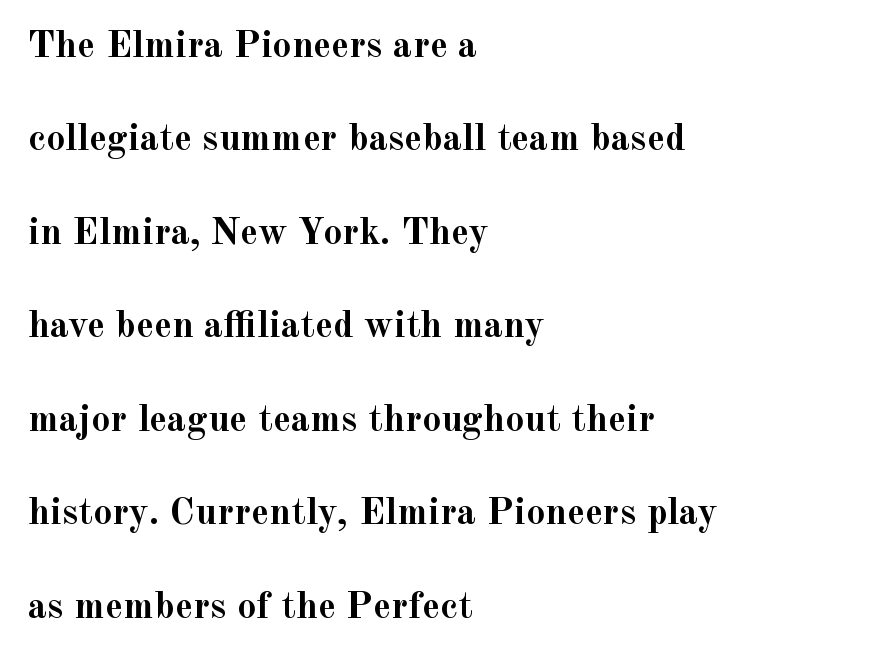
The image shows 38 px semibold serif type, upright; set left-aligned, loose line spacing (2.46x), normal letter spacing, not underlined; a small x-height.
